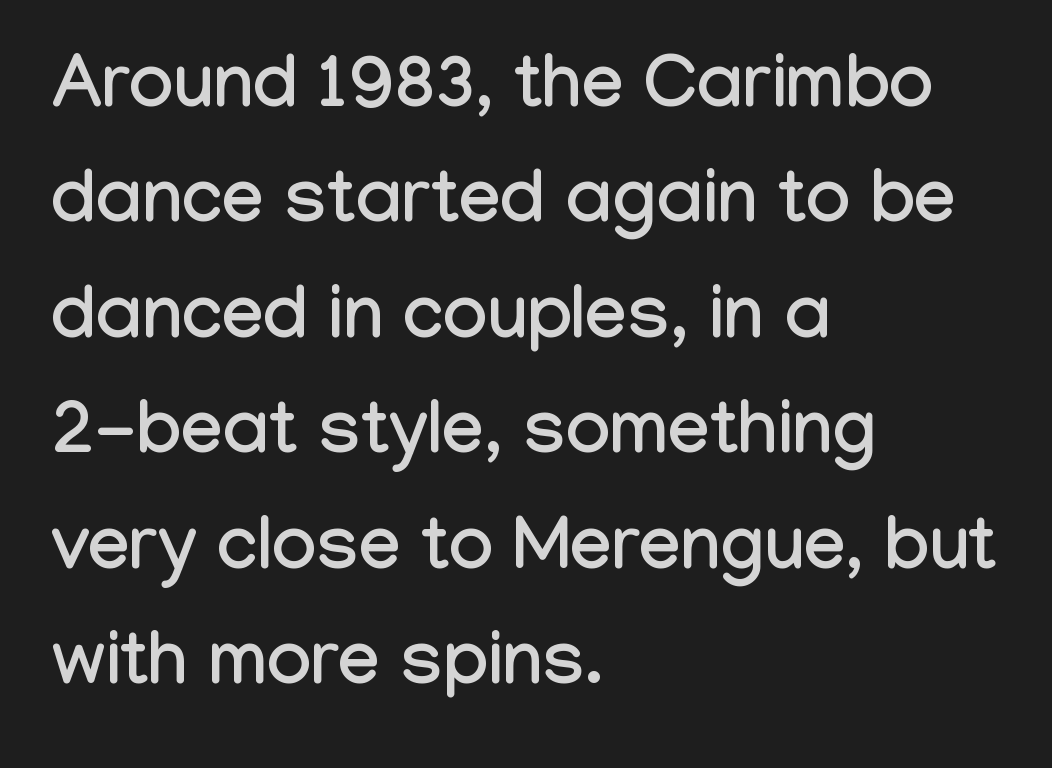
{"serif": "no", "italic": "no", "width": "condensed", "stroke_contrast": "low", "x_height": "medium", "monospaced": "no", "underline": "no", "align": "left", "line_spacing": "normal", "line_spacing_ratio": 1.54, "letter_spacing": "normal", "letter_spacing_em": 0.0, "glyph_px": 75}
